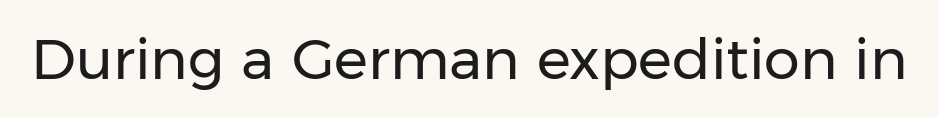
The image shows 57 px regular-weight sans-serif type, upright; set normal letter spacing, not underlined; low stroke contrast and a medium x-height.
